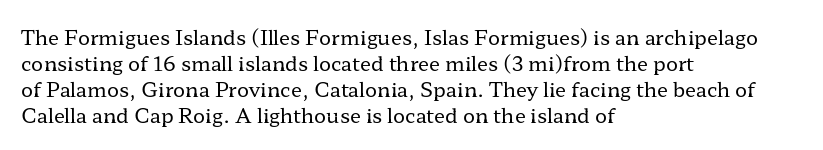
Where is the straight margin? On the left. This sample keeps an unexceptional amount of space between lines. The typesetting does not lean heavy: it is not bold. The gaps between neighbouring characters are ordinary and unremarkable. A clean baseline with only descenders dipping below it.
